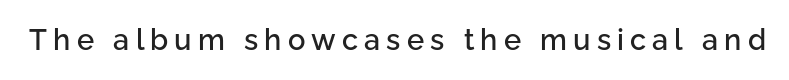
Beneath every word, the page is bare. Grotesque or geometric, the face here clearly has no serifs. Looks like regular typesetting: each glyph gets only the width it needs. Unlike italic type, these characters show no tilt at all.
